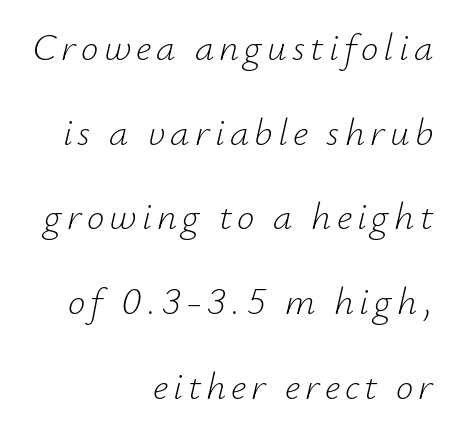
Q: Is the text bold? A: No.
Q: Is the text italic (slanted)? A: Yes, it leans right by about 12 degrees.
Q: Is the text underlined? A: No.
Q: How is the paragraph aligned? A: Right-aligned.
Q: Is the spacing between lines tight, normal or loose? A: Loose.
Q: Width (condensed, normal, or wide)? A: Normal.
Q: Stroke contrast? A: Low.
Q: x-height? A: Small.
Q: Monospaced? A: No.
